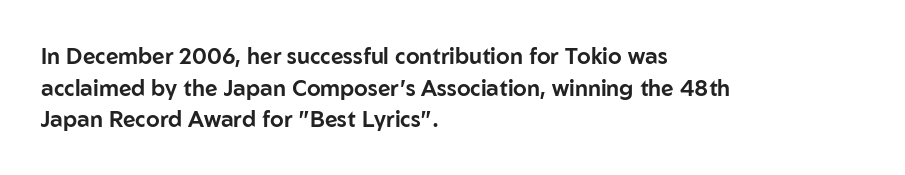
Q: Is the text italic (slanted)? A: No, it is upright.
Q: Is the text underlined? A: No.
Q: How is the paragraph aligned? A: Left-aligned.
Q: Is the spacing between letters normal or unusually wide? A: Normal.
Q: Is the spacing between lines tight, normal or loose? A: Normal.
